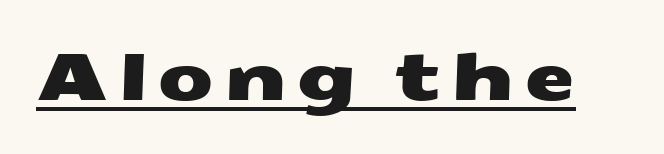
The image shows 65 px wide sans-serif type; set underlined; medium stroke contrast and a medium x-height.
